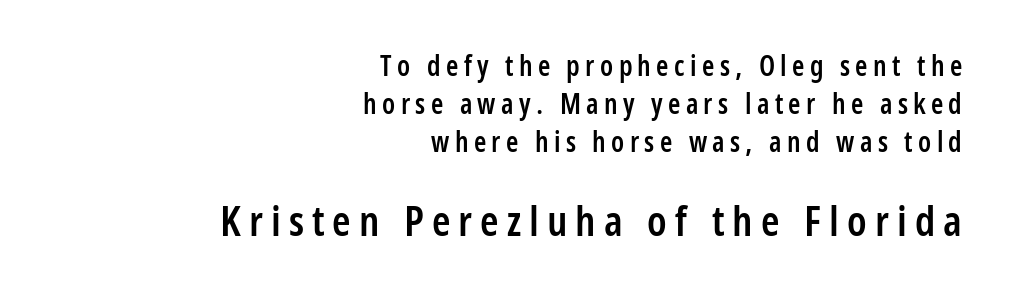
{"serif": "no", "italic": "no", "bold": "semi", "weight": "semibold", "width": "condensed", "stroke_contrast": "low", "x_height": "medium", "monospaced": "no", "underline": "no", "align": "right", "line_spacing": "normal", "line_spacing_ratio": 1.36, "larger_block": "second", "size_ratio": 1.5, "glyph_px": 42}
